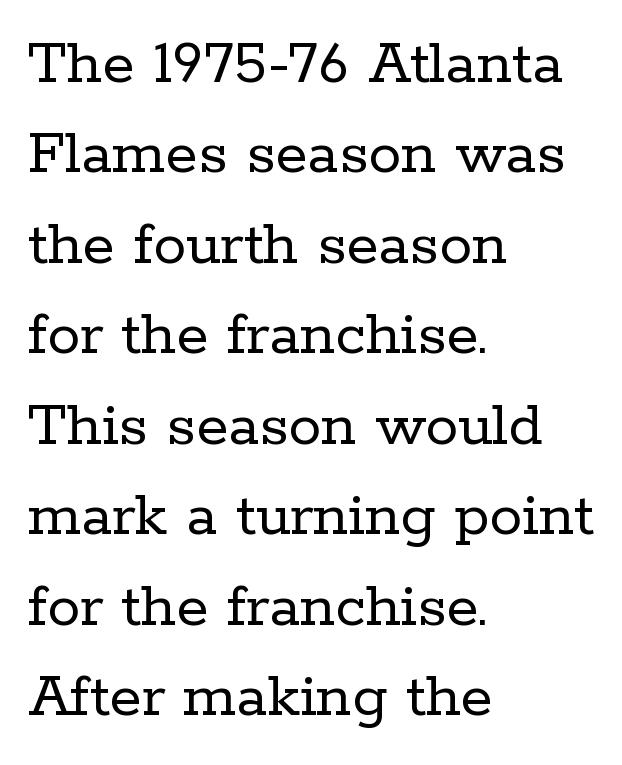
Q: Is the text bold? A: No.
Q: Is the text italic (slanted)? A: No, it is upright.
Q: Is the typeface a serif or a sans-serif typeface? A: Serif.
Q: Is the text underlined? A: No.
Q: How is the paragraph aligned? A: Left-aligned.
Q: Is the spacing between letters normal or unusually wide? A: Normal.
Q: Is the spacing between lines tight, normal or loose? A: Normal.
Q: Width (condensed, normal, or wide)? A: Normal.
Q: Stroke contrast? A: Low.
Q: x-height? A: Medium.
Q: Monospaced? A: No.
